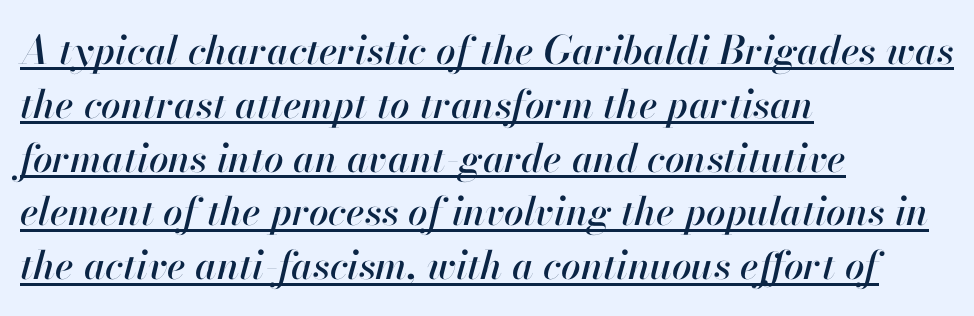
{"italic": "yes", "lean": "right", "slant_degrees": 13, "width": "normal", "stroke_contrast": "high", "x_height": "small", "monospaced": "no", "underline": "yes", "align": "left", "line_spacing": "normal", "line_spacing_ratio": 1.38, "letter_spacing": "normal", "letter_spacing_em": 0.0, "glyph_px": 39}
